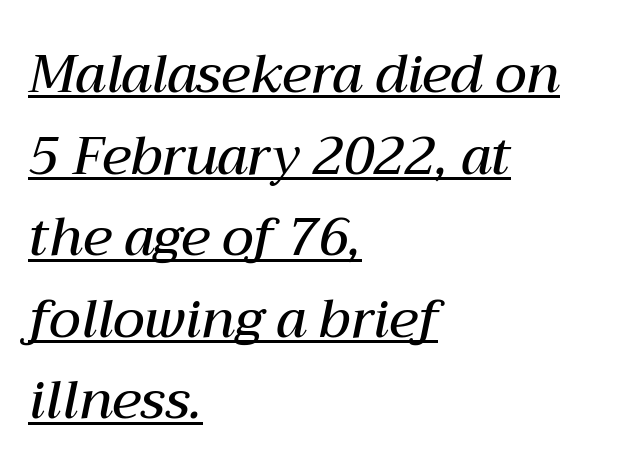
{"italic": "yes", "lean": "right", "slant_degrees": 12, "bold": "semi", "weight": "semibold", "width": "normal", "stroke_contrast": "medium", "x_height": "medium", "monospaced": "no", "underline": "yes", "align": "left", "line_spacing": "normal", "line_spacing_ratio": 1.54, "letter_spacing": "normal", "letter_spacing_em": 0.0, "glyph_px": 53}
